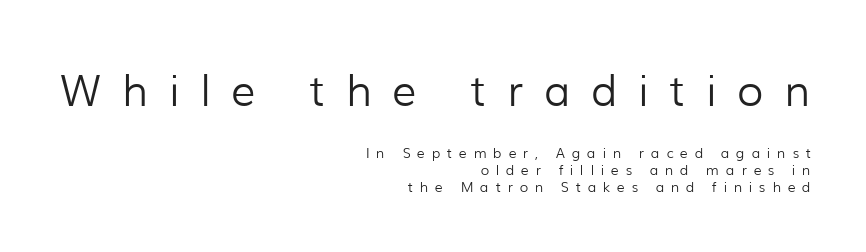
Q: Is the text bold? A: No.
Q: Is the text italic (slanted)? A: No, it is upright.
Q: Is the typeface a serif or a sans-serif typeface? A: Sans-serif.
Q: Is the text underlined? A: No.
Q: How is the paragraph aligned? A: Right-aligned.
Q: Is the spacing between letters normal or unusually wide? A: Unusually wide.
Q: Which block of text is set in a larger size, the first (top) or the second (bottom)? A: The first (top) one.
Q: Width (condensed, normal, or wide)? A: Normal.
Q: Stroke contrast? A: Low.
Q: x-height? A: Medium.
Q: Monospaced? A: No.
